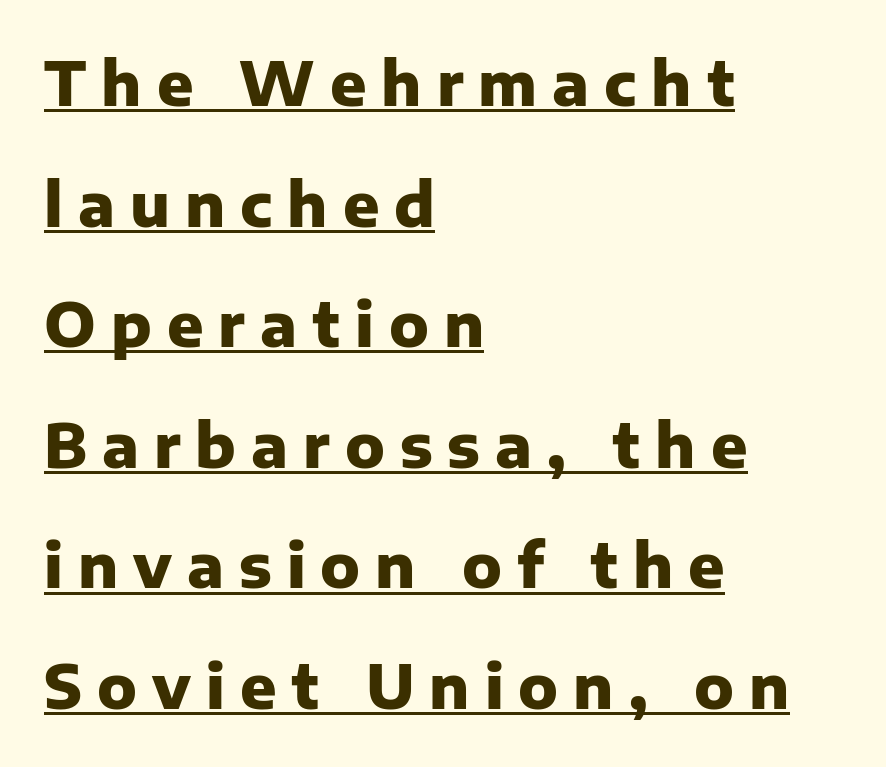
The image shows 60 px heavy sans-serif type, upright; set left-aligned, loose line spacing (2.01x), unusually wide letter spacing (+0.25 em), underlined; low stroke contrast and a medium x-height.
